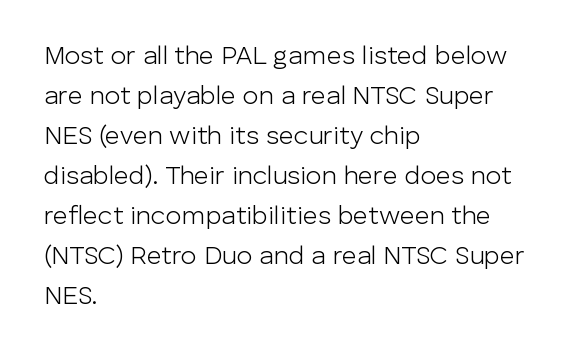
Descender tails drop into unmarked territory. Stroke mass is kept to a normal reading level or below. Default kerning and tracking; the words read as compact shapes. Teacher's note: observe the even left margin — that is flush-left alignment.
